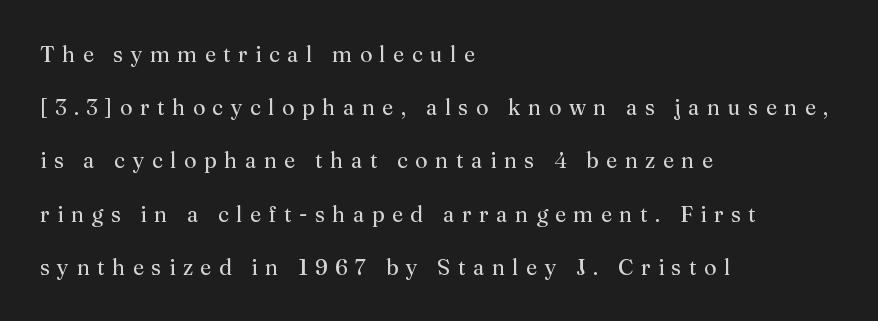
{"italic": "no", "bold": "no", "underline": "no", "align": "left", "line_spacing": "loose", "line_spacing_ratio": 2.42, "letter_spacing": "wide", "letter_spacing_em": 0.34, "glyph_px": 22}
